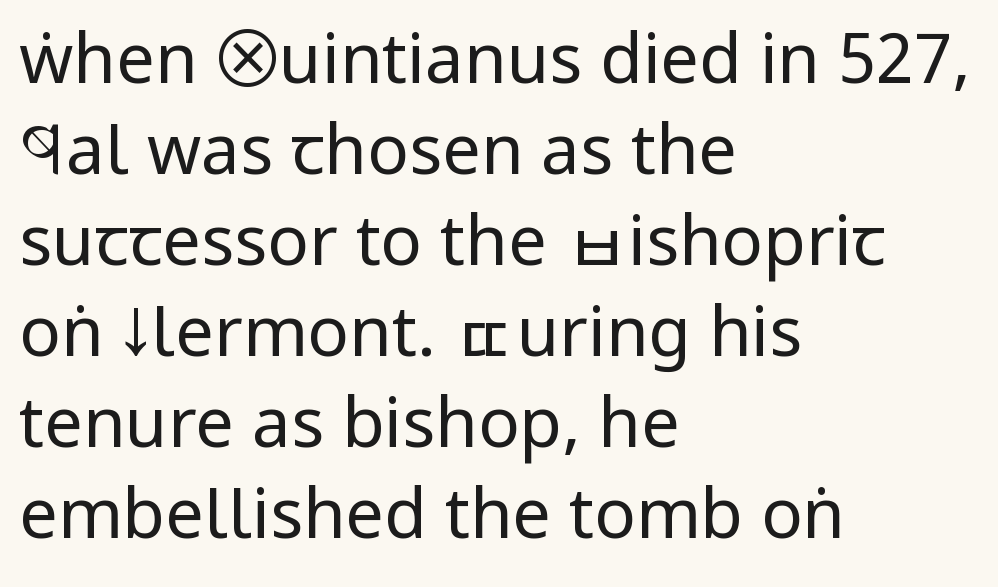
{"serif": "no", "italic": "no", "bold": "no", "weight": "regular", "width": "condensed", "stroke_contrast": "low", "x_height": "large", "monospaced": "no", "underline": "no", "align": "left", "line_spacing": "normal", "line_spacing_ratio": 1.32, "letter_spacing": "normal", "letter_spacing_em": 0.0, "glyph_px": 69}
